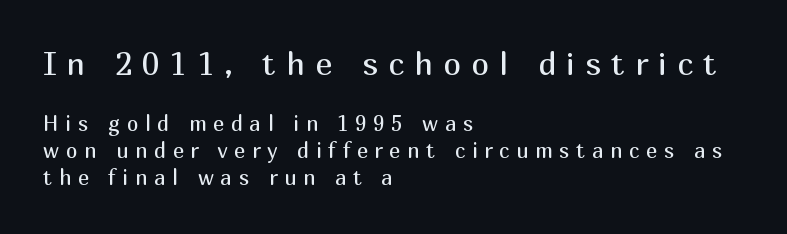
A classic flush-left, rag-right setting is used for this passage. The face used here is proportionally spaced, like ordinary book or web type. Honestly, the row spacing looks completely unremarkable. The typeface chosen for these lines omits serifs. Words appear elongated and porous because spacing is wide.
